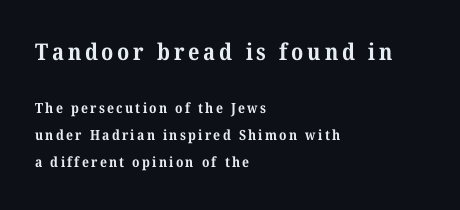
{"bold": "yes", "underline": "no", "align": "left", "line_spacing": "loose", "line_spacing_ratio": 1.94, "larger_block": "first", "size_ratio": 1.64, "glyph_px": 23}
